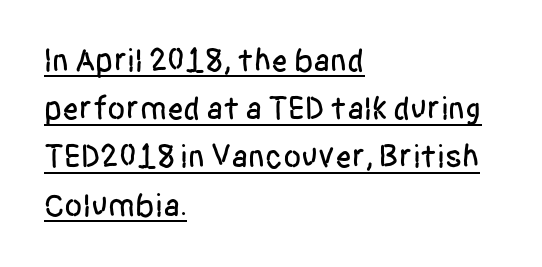
Descenders here cross a horizontal rule under the line. This sample uses plain, unmodified letter spacing. If you measured baseline to baseline, you'd find a middling distance. The lines are quadded left. The font's upright variant was chosen for this text. Observe the absence of serifs on each vertical stroke in this sample.
